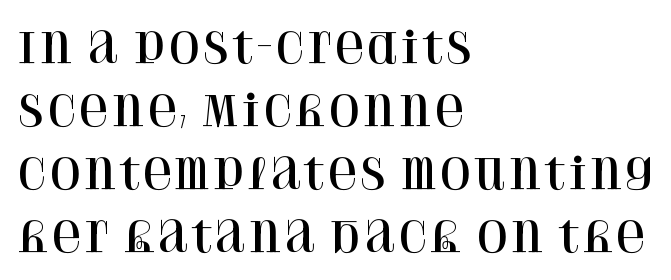
{"serif": "yes", "italic": "no", "width": "normal", "stroke_contrast": "high", "x_height": "large", "monospaced": "no", "underline": "no", "align": "left", "line_spacing": "normal", "line_spacing_ratio": 1.54, "letter_spacing": "normal", "letter_spacing_em": 0.0, "glyph_px": 41}
